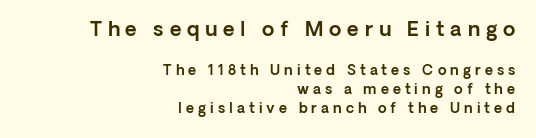
Q: Is the text italic (slanted)? A: No, it is upright.
Q: Is the text underlined? A: No.
Q: How is the paragraph aligned? A: Right-aligned.
Q: Is the spacing between letters normal or unusually wide? A: Unusually wide.
Q: Is the spacing between lines tight, normal or loose? A: Normal.
Q: Which block of text is set in a larger size, the first (top) or the second (bottom)? A: The first (top) one.
